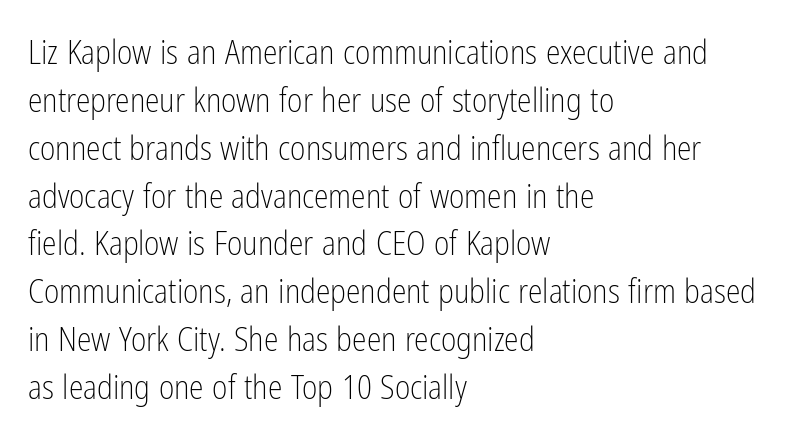
The image shows 33 px light, condensed sans-serif type, upright; set left-aligned, normal line spacing (1.45x), normal letter spacing, not underlined; low stroke contrast and a medium x-height.
